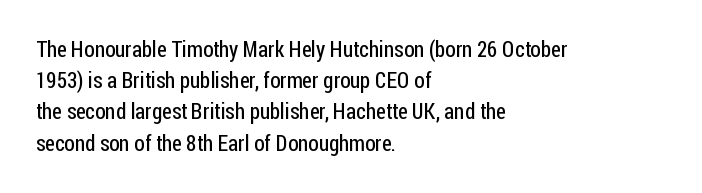
The image shows 22 px text type, upright; set left-aligned, normal line spacing (1.42x), normal letter spacing, not underlined.
